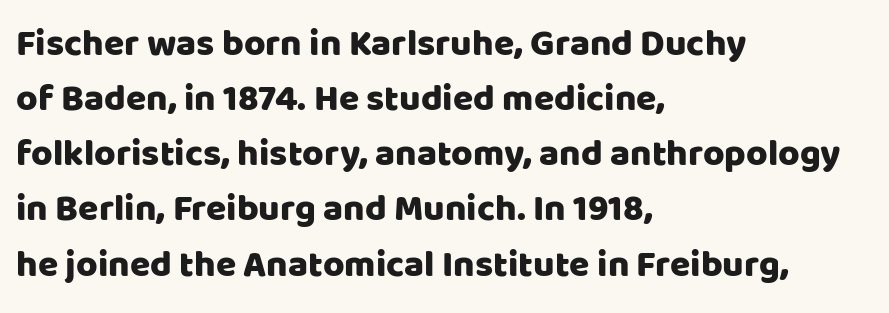
Which margin do the lines hug? The left one — the right edge is uneven. The letters sit at their default tracking, neither squeezed nor spread. The line-height multiplier appears to be the usual default. The words here are not underlined. The passage shown is typeset with a sans-serif family.
